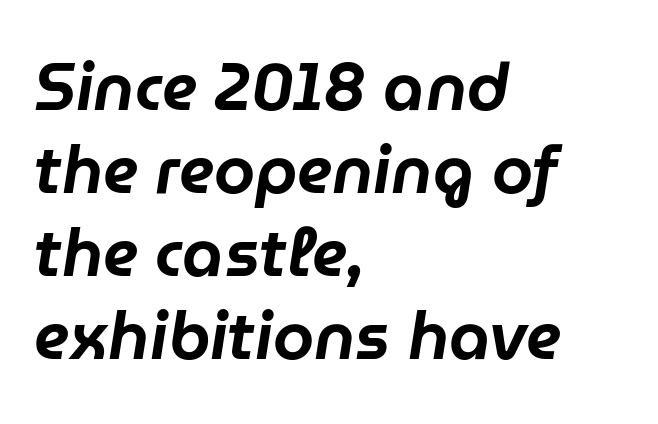
Compared with typical paragraphs, the rows here are spaced about the same. One-word summary of the alignment: left. Glyph-to-glyph distance matches everyday printed text. Do the characters align in a grid? No, the font is proportional. Would a proofreader flag this as italicized? Yes.
